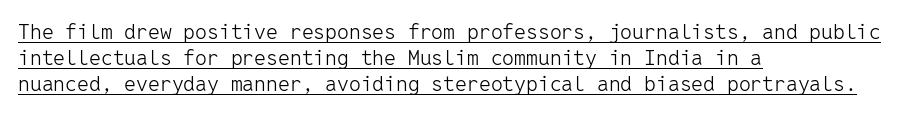
{"italic": "no", "bold": "no", "underline": "yes", "align": "left", "line_spacing_ratio": 1.23, "letter_spacing": "normal", "letter_spacing_em": 0.0, "glyph_px": 21}
